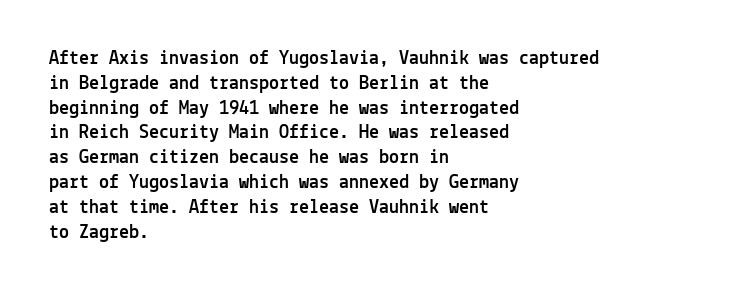
The image shows 20 px text type, upright; set left-aligned, line spacing 1.24x, normal letter spacing, not underlined.
